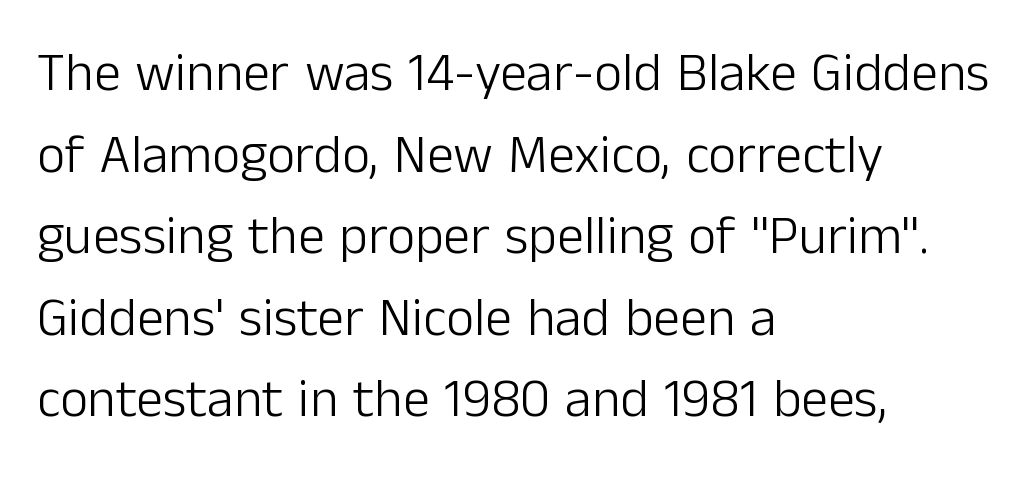
The image shows 54 px light sans-serif type, upright; set left-aligned, normal line spacing (1.51x), normal letter spacing, not underlined; low stroke contrast and a medium x-height.
